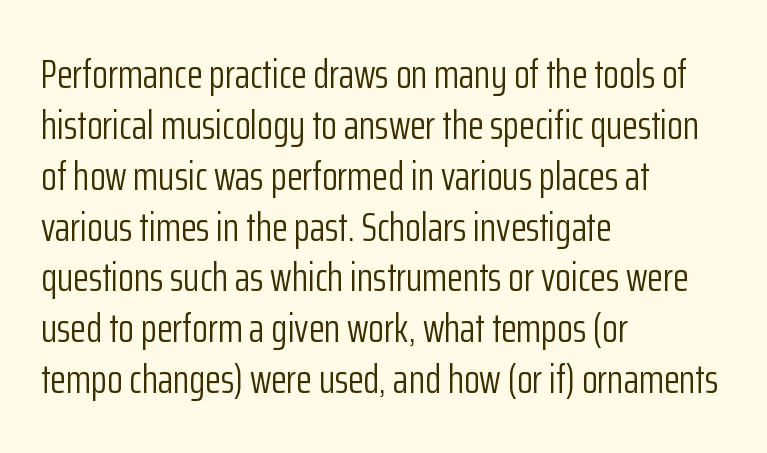
I'd call this a sans setting — the letters go barefoot. A typesetter would call this proportional, since set widths differ per character. Stems and bowls with no extra thickness — not bold. The letterforms sit shoulder to shoulder at normal distance.
